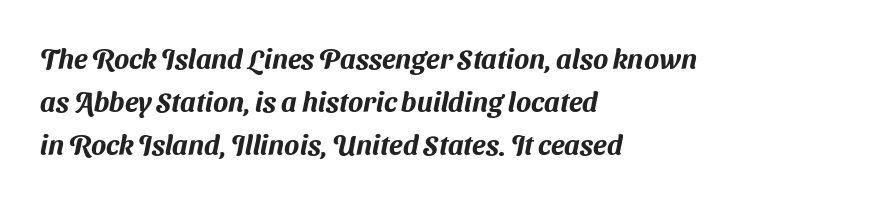
Q: Is the typeface a serif or a sans-serif typeface? A: Sans-serif.
Q: Is the text underlined? A: No.
Q: How is the paragraph aligned? A: Left-aligned.
Q: Is the spacing between letters normal or unusually wide? A: Normal.
Q: Is the spacing between lines tight, normal or loose? A: Normal.
Q: Width (condensed, normal, or wide)? A: Normal.
Q: Stroke contrast? A: Medium.
Q: x-height? A: Medium.
Q: Monospaced? A: No.
